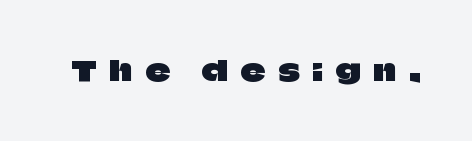
The image shows 27 px text type, upright; set unusually wide letter spacing (+0.49 em), not underlined.
